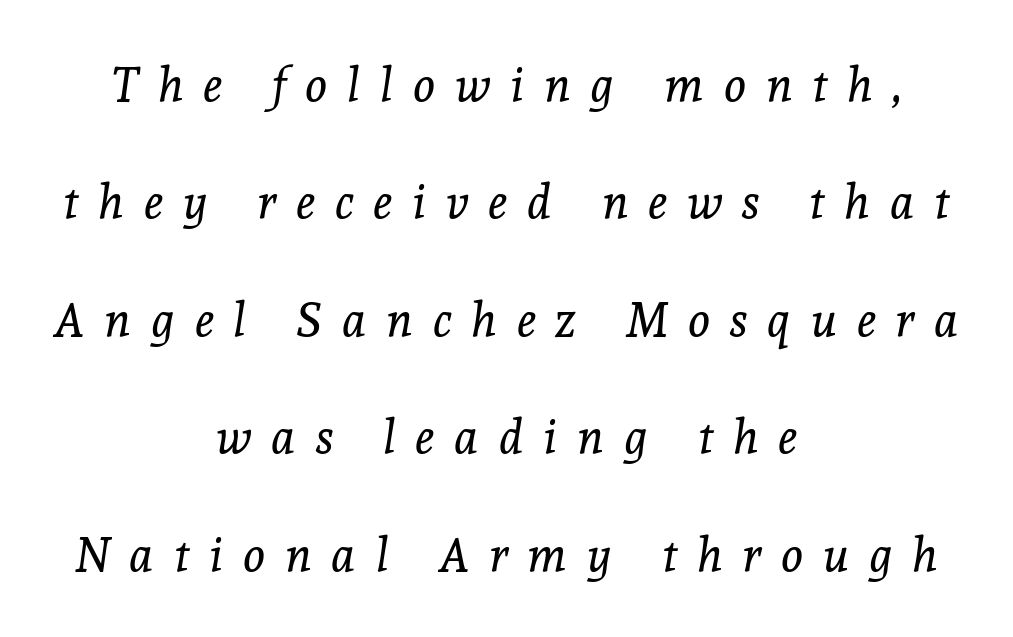
The rendering uses natural spacing where letterforms have individual widths. Bare-footed words on every line. It's the slanting kind of type. This rendering uses center alignment, leaving both contours irregular but symmetric. Bold? No — there's no thickening of the strokes.
